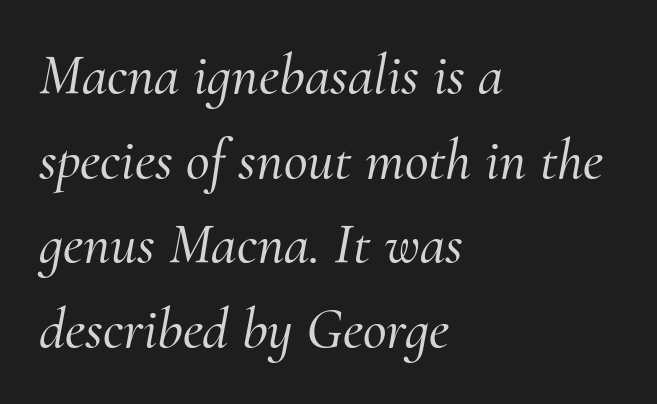
The text block is weighted toward the left margin, trailing off unevenly rightward. Words appear dense and cohesive because spacing is normal. The letters carry serifs — small finishing strokes at the ends of their stems. This is oblique type, the kind used for emphasis or titles. Reading down the column, the eye jumps a familiar distance to each next line. These lines are rendered in a variable-pitch font.
